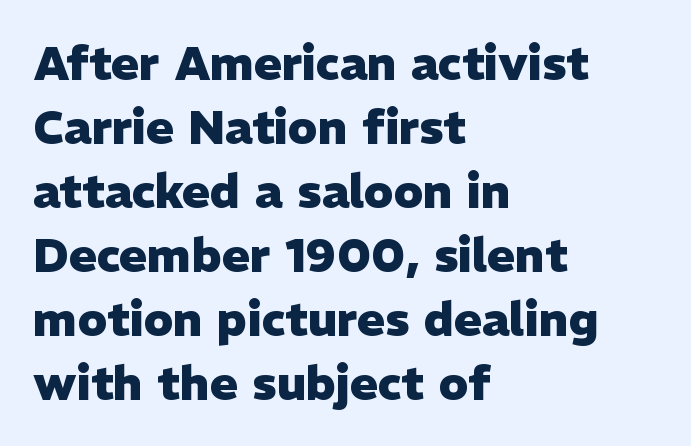
Q: Is the text bold? A: Yes.
Q: Is the text italic (slanted)? A: No, it is upright.
Q: Is the typeface a serif or a sans-serif typeface? A: Sans-serif.
Q: Is the text underlined? A: No.
Q: How is the paragraph aligned? A: Left-aligned.
Q: Is the spacing between letters normal or unusually wide? A: Normal.
Q: Is the spacing between lines tight, normal or loose? A: Normal.
Q: Width (condensed, normal, or wide)? A: Normal.
Q: Stroke contrast? A: Low.
Q: x-height? A: Medium.
Q: Monospaced? A: No.
